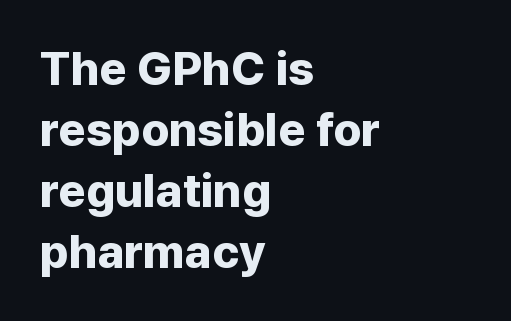
{"serif": "no", "italic": "no", "bold": "yes", "weight": "bold", "width": "normal", "stroke_contrast": "low", "x_height": "medium", "monospaced": "no", "underline": "no", "align": "left", "line_spacing": "normal", "line_spacing_ratio": 1.3, "letter_spacing": "normal", "letter_spacing_em": 0.0, "glyph_px": 47}
